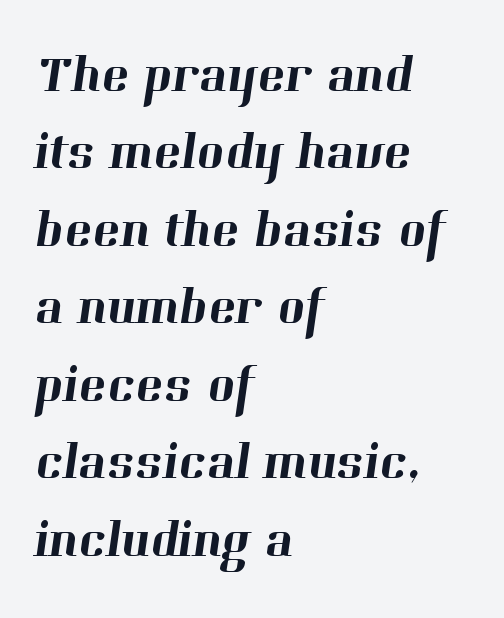
The image shows 52 px serif type; set left-aligned, normal line spacing (1.49x), normal letter spacing, not underlined; high stroke contrast and a medium x-height.
